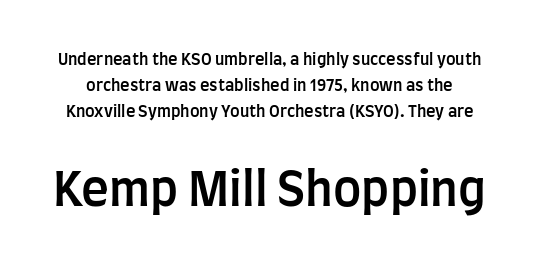
Q: Is the text bold? A: Semi-bold.
Q: Is the text italic (slanted)? A: No, it is upright.
Q: Is the typeface a serif or a sans-serif typeface? A: Sans-serif.
Q: Is the text underlined? A: No.
Q: Is the spacing between letters normal or unusually wide? A: Normal.
Q: Is the spacing between lines tight, normal or loose? A: Normal.
Q: Which block of text is set in a larger size, the first (top) or the second (bottom)? A: The second (bottom) one.
Q: Width (condensed, normal, or wide)? A: Condensed.
Q: Stroke contrast? A: Low.
Q: x-height? A: Large.
Q: Monospaced? A: No.
